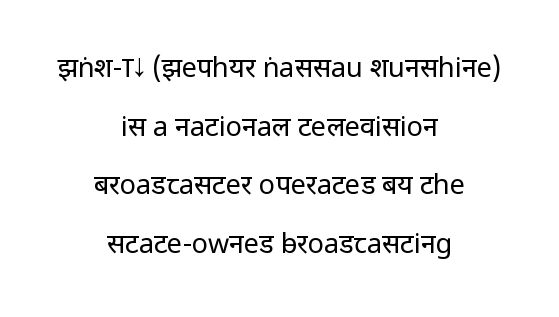
Honestly, the rows look like they've been pulled way apart. A light-to-regular cut is what we see here. The horizontal fit of the characters is conventional and even. Notice how the stems are strictly vertical — no italics here. Lines of text with bare space underneath. The rendering positions every line midway between the sides.
